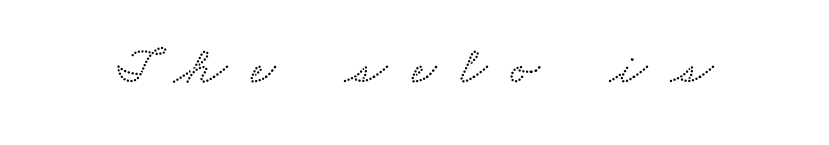
{"width": "wide", "stroke_contrast": "low", "x_height": "small", "monospaced": "no", "underline": "no", "letter_spacing": "wide", "letter_spacing_em": 0.45, "glyph_px": 54}
